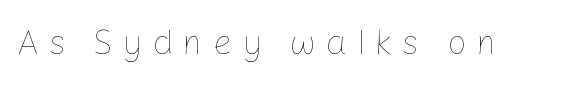
Varying glyph widths throughout — classic text-font behaviour. The baseline area is clear. Compared with a typical body face, this is equally light or lighter still. When letters stand straight like this, we call the style roman or upright. The rendering inserts visible extra space after every character.
